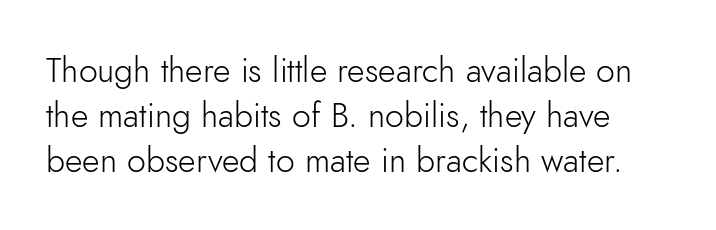
Q: Is the text bold? A: No.
Q: Is the text italic (slanted)? A: No, it is upright.
Q: Is the typeface a serif or a sans-serif typeface? A: Sans-serif.
Q: Is the text underlined? A: No.
Q: Is the spacing between letters normal or unusually wide? A: Normal.
Q: Is the spacing between lines tight, normal or loose? A: Normal.
Q: Width (condensed, normal, or wide)? A: Normal.
Q: Stroke contrast? A: Low.
Q: x-height? A: Small.
Q: Monospaced? A: No.
